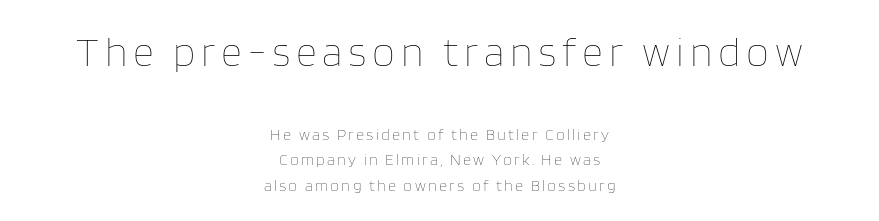
Q: Is the text bold? A: No.
Q: Is the text italic (slanted)? A: No, it is upright.
Q: Is the text underlined? A: No.
Q: How is the paragraph aligned? A: Centered.
Q: Is the spacing between lines tight, normal or loose? A: Normal.
Q: Which block of text is set in a larger size, the first (top) or the second (bottom)? A: The first (top) one.
Q: Width (condensed, normal, or wide)? A: Normal.
Q: Stroke contrast? A: Low.
Q: x-height? A: Large.
Q: Monospaced? A: No.
